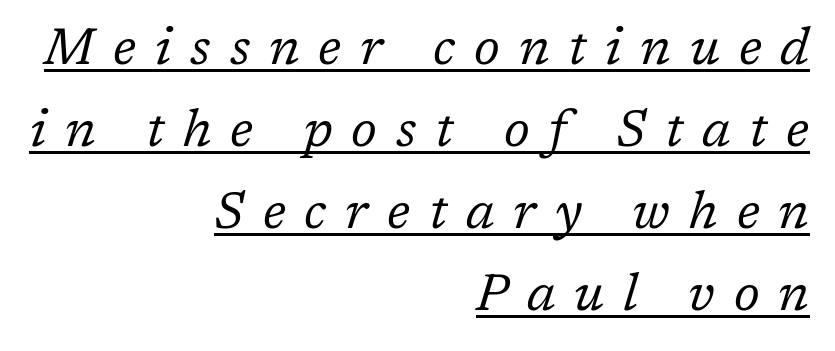
{"serif": "yes", "italic": "yes", "lean": "right", "slant_degrees": 17, "bold": "no", "weight": "regular", "width": "normal", "stroke_contrast": "low", "x_height": "medium", "monospaced": "no", "underline": "yes", "align": "right", "line_spacing": "normal", "line_spacing_ratio": 1.61, "letter_spacing": "wide", "letter_spacing_em": 0.37, "glyph_px": 51}
